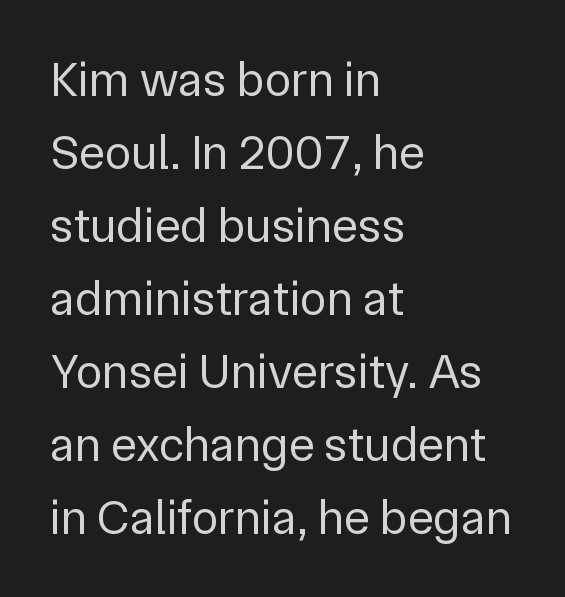
{"serif": "no", "italic": "no", "bold": "no", "weight": "regular", "width": "normal", "stroke_contrast": "low", "x_height": "medium", "monospaced": "no", "underline": "no", "align": "left", "line_spacing": "normal", "line_spacing_ratio": 1.49, "letter_spacing": "normal", "letter_spacing_em": 0.0, "glyph_px": 49}
